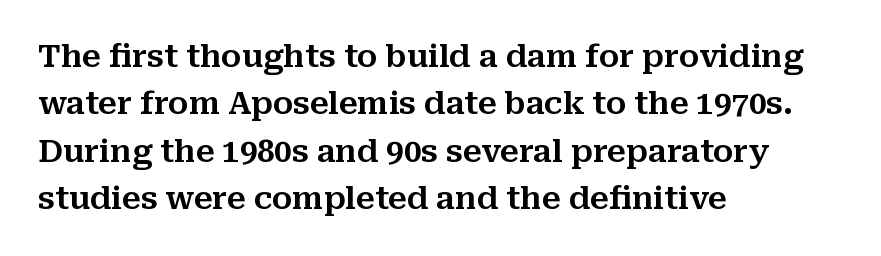
Notice how descenders clear the ascenders below comfortably — that's standard leading. Here the designer chose a conventional face with non-uniform glyph widths. Font category for this specimen: serif. Tall strokes in this sample are plumb rather than angled. The baseline area is clear. Notice how the passage keeps a crisp vertical edge on the left only.
